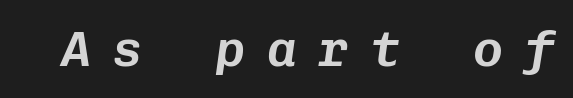
Q: Is the text italic (slanted)? A: Yes, it leans right by about 8 degrees.
Q: Is the text underlined? A: No.
Q: Is the spacing between letters normal or unusually wide? A: Unusually wide.
Q: Width (condensed, normal, or wide)? A: Normal.
Q: Stroke contrast? A: Low.
Q: x-height? A: Medium.
Q: Monospaced? A: Yes.
